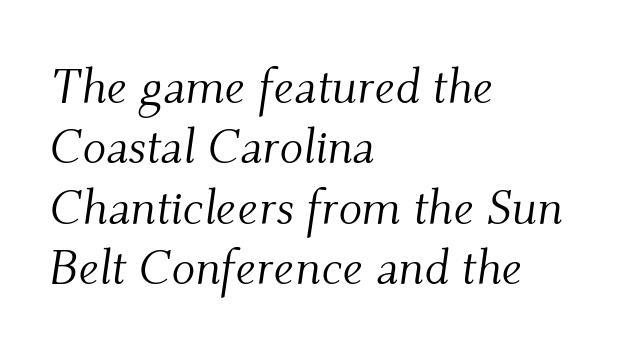
No extra tracking has been applied to these lines. Would a proofreader flag this as italicized? Yes. Is this a heavy cut? Hardly; it is regular or lighter. These lines are rendered in a variable-pitch font. The face used here is seriffed, in the tradition of book romans.
